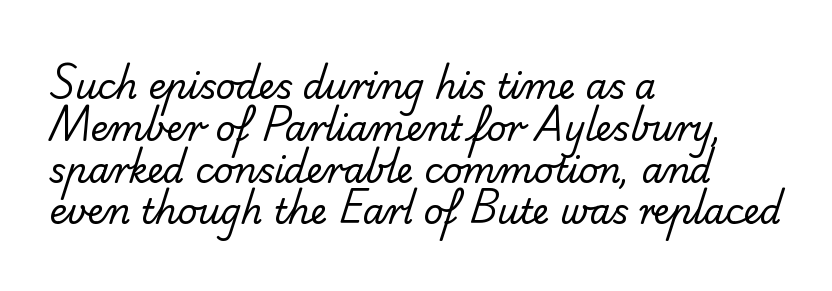
Weight: in the light-to-regular range. Note the varied advance widths — an 'i' is clearly narrower than an 'm'. Check under the words: just untouched page. These lines are set flush left with a ragged right edge.
